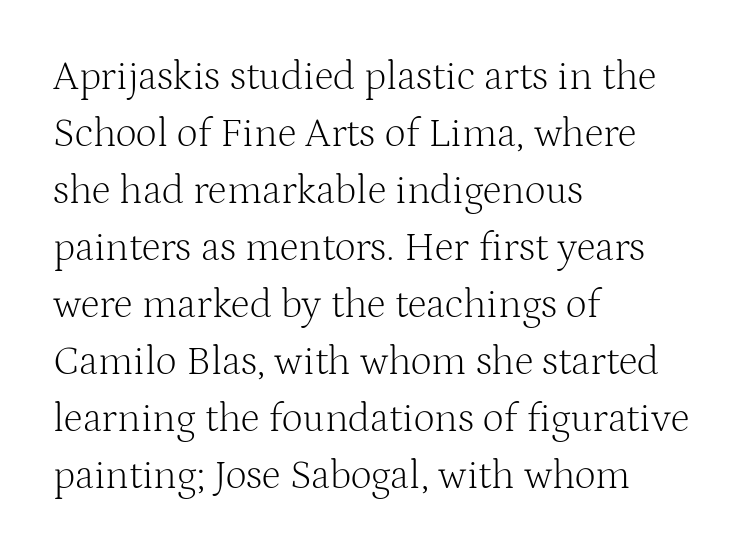
Q: Is the text bold? A: No.
Q: Is the text italic (slanted)? A: No, it is upright.
Q: Is the typeface a serif or a sans-serif typeface? A: Serif.
Q: Is the text underlined? A: No.
Q: How is the paragraph aligned? A: Left-aligned.
Q: Is the spacing between letters normal or unusually wide? A: Normal.
Q: Is the spacing between lines tight, normal or loose? A: Normal.
Q: Width (condensed, normal, or wide)? A: Normal.
Q: Stroke contrast? A: Medium.
Q: x-height? A: Medium.
Q: Monospaced? A: No.
